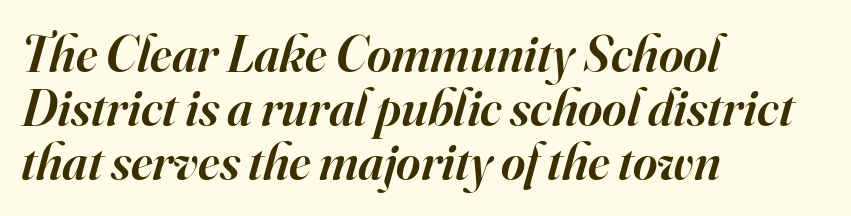
{"serif": "yes", "italic": "yes", "lean": "right", "slant_degrees": 16, "bold": "semi", "weight": "semibold", "width": "normal", "stroke_contrast": "high", "x_height": "small", "monospaced": "no", "underline": "no", "align": "left", "line_spacing": "tight", "line_spacing_ratio": 1.04, "letter_spacing": "normal", "letter_spacing_em": 0.0, "glyph_px": 52}
